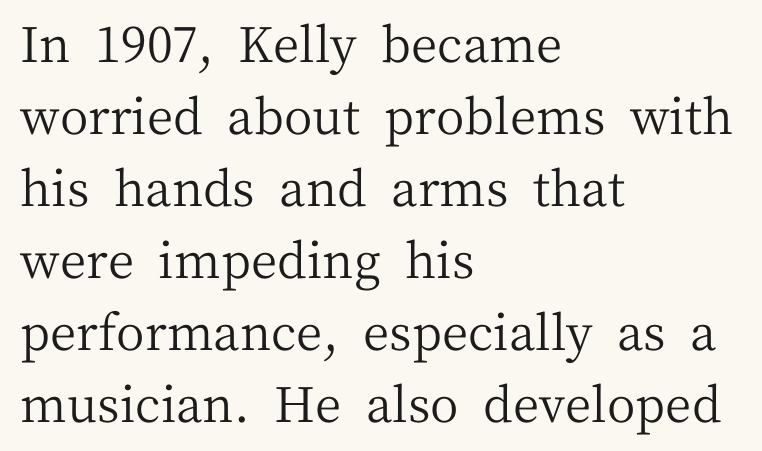
Q: Is the text bold? A: No.
Q: Is the text italic (slanted)? A: No, it is upright.
Q: Is the typeface a serif or a sans-serif typeface? A: Serif.
Q: Is the text underlined? A: No.
Q: How is the paragraph aligned? A: Left-aligned.
Q: Is the spacing between letters normal or unusually wide? A: Normal.
Q: Is the spacing between lines tight, normal or loose? A: Normal.
Q: Width (condensed, normal, or wide)? A: Normal.
Q: Stroke contrast? A: Medium.
Q: x-height? A: Medium.
Q: Monospaced? A: No.
